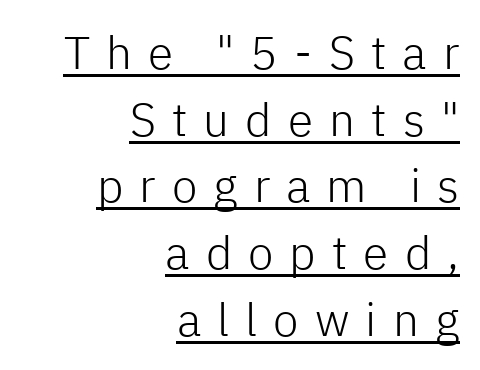
{"serif": "no", "italic": "no", "bold": "no", "weight": "light", "width": "normal", "stroke_contrast": "low", "x_height": "medium", "monospaced": "no", "underline": "yes", "align": "right", "line_spacing": "normal", "line_spacing_ratio": 1.45, "letter_spacing": "wide", "letter_spacing_em": 0.35, "glyph_px": 46}
